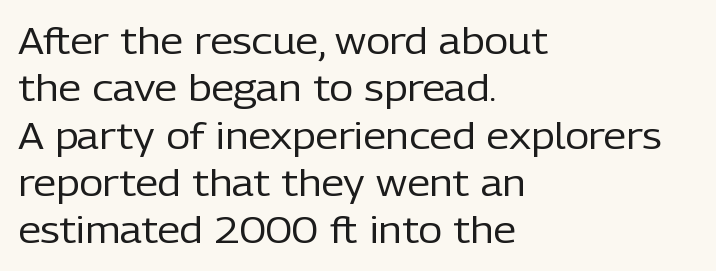
{"serif": "no", "italic": "no", "bold": "no", "weight": "regular", "width": "normal", "stroke_contrast": "low", "x_height": "medium", "monospaced": "no", "underline": "no", "align": "left", "line_spacing": "normal", "line_spacing_ratio": 1.28, "letter_spacing": "normal", "letter_spacing_em": 0.0, "glyph_px": 37}
